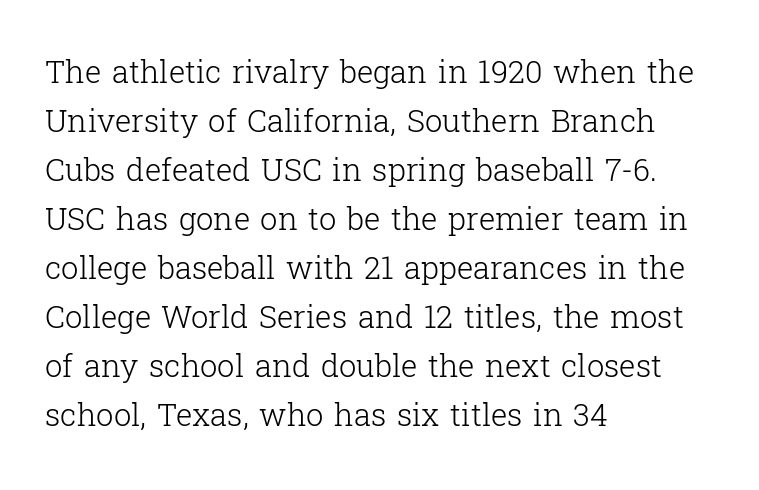
{"serif": "yes", "italic": "no", "bold": "no", "weight": "light", "width": "normal", "stroke_contrast": "low", "x_height": "medium", "monospaced": "no", "underline": "no", "align": "left", "line_spacing": "normal", "line_spacing_ratio": 1.58, "letter_spacing": "normal", "letter_spacing_em": 0.0, "glyph_px": 31}
